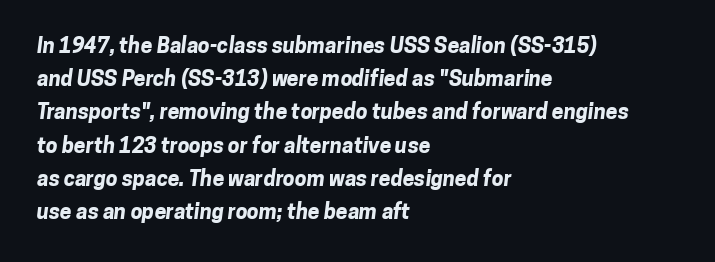
{"bold": "yes", "underline": "no", "align": "left", "line_spacing": "normal", "line_spacing_ratio": 1.58, "letter_spacing": "normal", "letter_spacing_em": 0.0, "glyph_px": 21}
